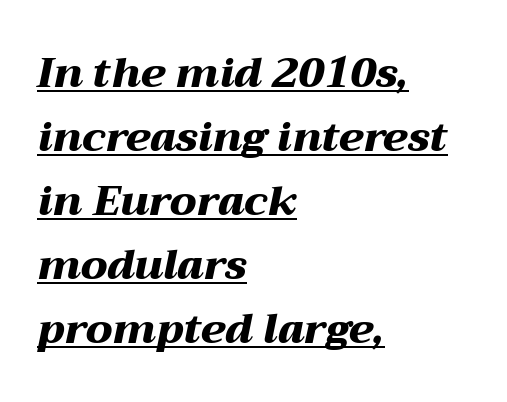
The image shows 41 px heavy, wide type, italic (leaning right); set left-aligned, normal line spacing (1.56x), normal letter spacing, underlined; medium stroke contrast and a medium x-height.
